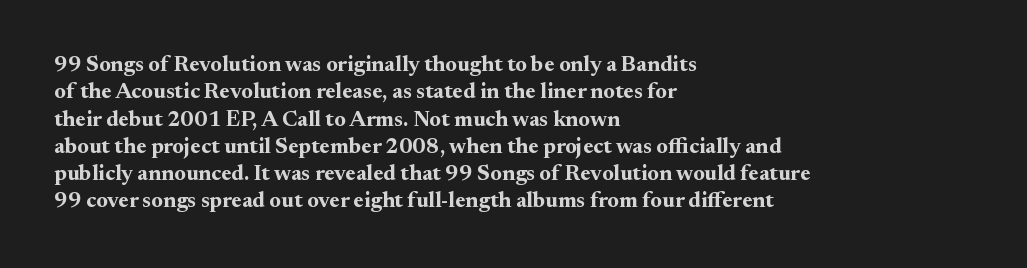
Q: Is the text bold? A: Yes.
Q: Is the text italic (slanted)? A: No, it is upright.
Q: Is the text underlined? A: No.
Q: How is the paragraph aligned? A: Left-aligned.
Q: Is the spacing between letters normal or unusually wide? A: Normal.
